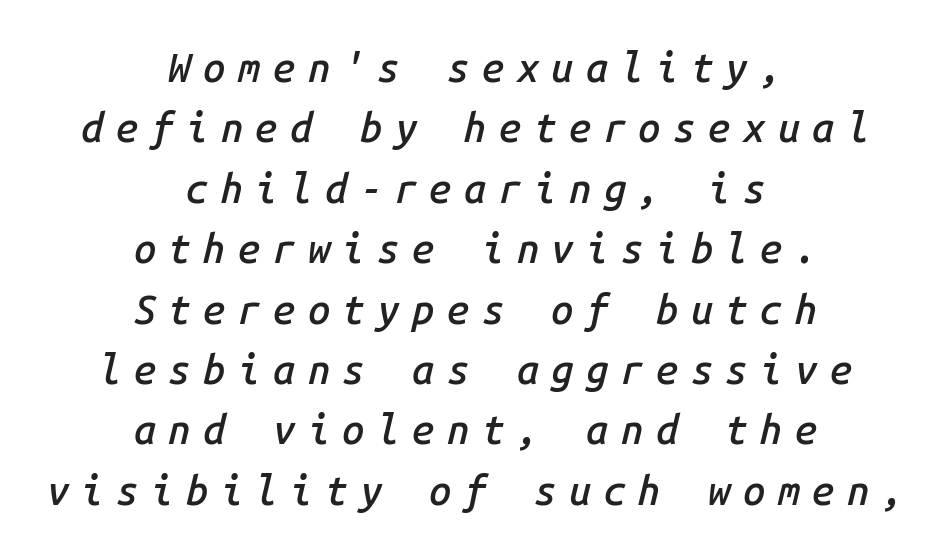
Q: Is the text bold? A: Semi-bold.
Q: Is the text italic (slanted)? A: Yes, it leans right by about 14 degrees.
Q: Is the text underlined? A: No.
Q: How is the paragraph aligned? A: Centered.
Q: Is the spacing between letters normal or unusually wide? A: Unusually wide.
Q: Is the spacing between lines tight, normal or loose? A: Normal.
Q: Width (condensed, normal, or wide)? A: Normal.
Q: Stroke contrast? A: Low.
Q: x-height? A: Medium.
Q: Monospaced? A: Yes.
